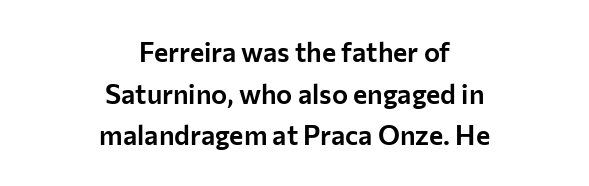
The image shows 27 px text type, upright; set centered, normal line spacing (1.54x), normal letter spacing, not underlined.
